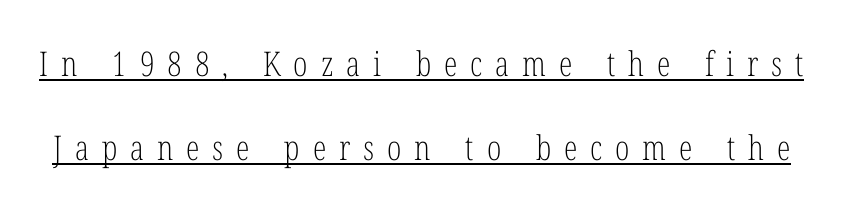
Q: Is the text bold? A: No.
Q: Is the text italic (slanted)? A: No, it is upright.
Q: Is the typeface a serif or a sans-serif typeface? A: Serif.
Q: Is the text underlined? A: Yes.
Q: Is the spacing between letters normal or unusually wide? A: Unusually wide.
Q: Is the spacing between lines tight, normal or loose? A: Loose.
Q: Width (condensed, normal, or wide)? A: Condensed.
Q: Stroke contrast? A: Low.
Q: x-height? A: Medium.
Q: Monospaced? A: No.
